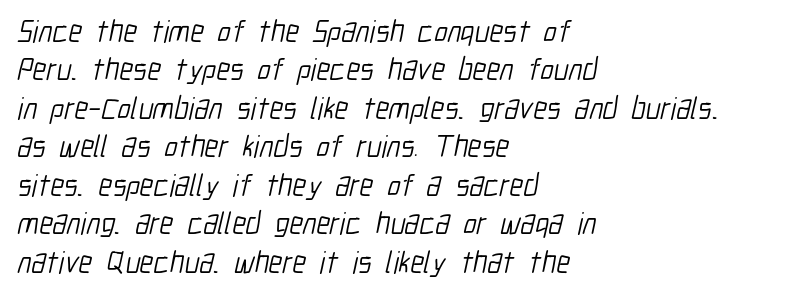
Q: Is the text bold? A: No.
Q: Is the typeface a serif or a sans-serif typeface? A: Sans-serif.
Q: Is the text underlined? A: No.
Q: How is the paragraph aligned? A: Left-aligned.
Q: Is the spacing between letters normal or unusually wide? A: Normal.
Q: Width (condensed, normal, or wide)? A: Condensed.
Q: Stroke contrast? A: Low.
Q: x-height? A: Medium.
Q: Monospaced? A: No.
